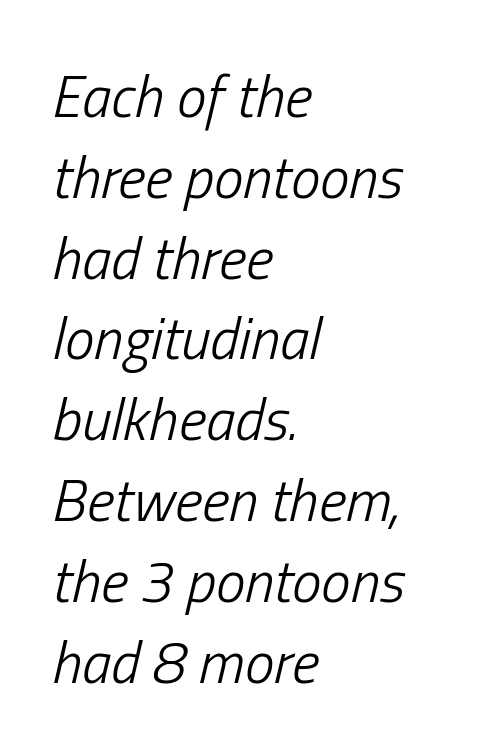
Q: Is the text bold? A: No.
Q: Is the text italic (slanted)? A: Yes, it leans right by about 13 degrees.
Q: Is the text underlined? A: No.
Q: How is the paragraph aligned? A: Left-aligned.
Q: Is the spacing between letters normal or unusually wide? A: Normal.
Q: Is the spacing between lines tight, normal or loose? A: Normal.
Q: Width (condensed, normal, or wide)? A: Condensed.
Q: Stroke contrast? A: Low.
Q: x-height? A: Medium.
Q: Monospaced? A: No.
